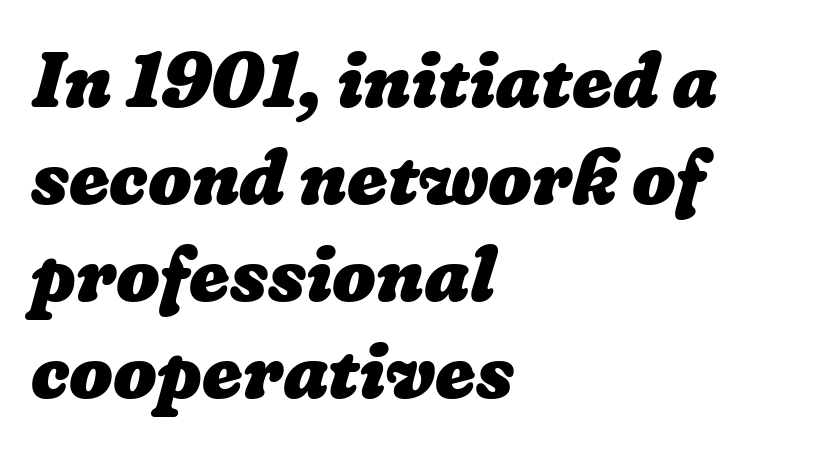
{"bold": "yes", "weight": "heavy", "width": "normal", "stroke_contrast": "low", "x_height": "medium", "monospaced": "no", "underline": "no", "align": "left", "line_spacing": "normal", "line_spacing_ratio": 1.26, "letter_spacing": "normal", "letter_spacing_em": 0.0, "glyph_px": 77}
